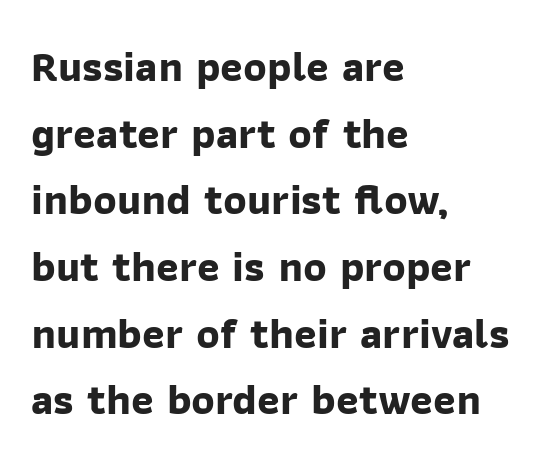
{"serif": "no", "bold": "yes", "weight": "bold", "width": "normal", "stroke_contrast": "low", "x_height": "medium", "monospaced": "no", "underline": "no", "align": "left", "line_spacing": "normal", "line_spacing_ratio": 1.55, "letter_spacing": "normal", "letter_spacing_em": 0.0, "glyph_px": 43}
